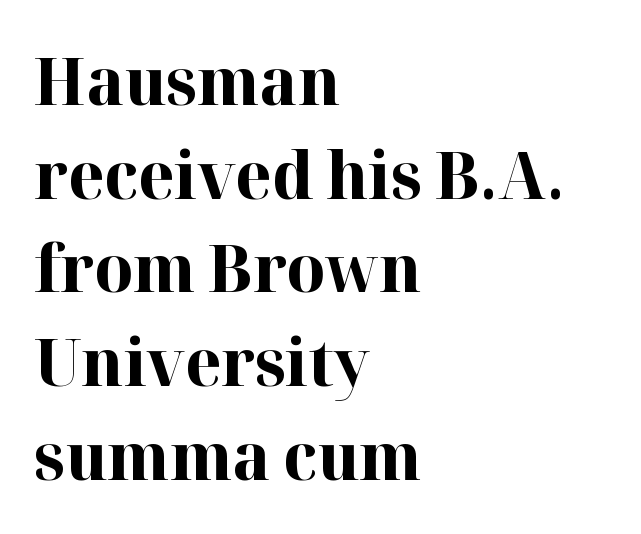
Q: Is the text bold? A: Yes.
Q: Is the text italic (slanted)? A: No, it is upright.
Q: Is the typeface a serif or a sans-serif typeface? A: Serif.
Q: Is the text underlined? A: No.
Q: How is the paragraph aligned? A: Left-aligned.
Q: Is the spacing between letters normal or unusually wide? A: Normal.
Q: Is the spacing between lines tight, normal or loose? A: Normal.
Q: Width (condensed, normal, or wide)? A: Normal.
Q: Stroke contrast? A: High.
Q: x-height? A: Medium.
Q: Monospaced? A: No.
